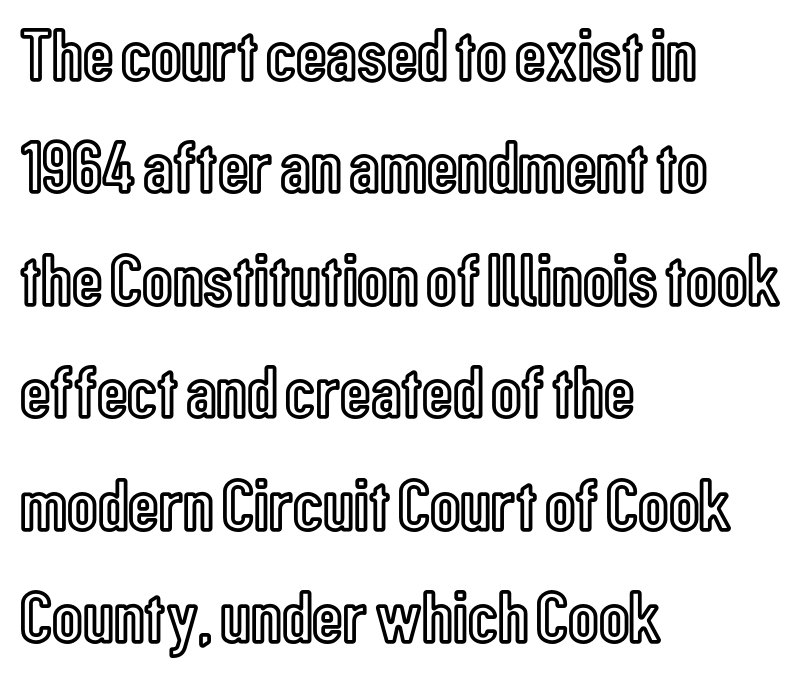
Q: Is the text italic (slanted)? A: No, it is upright.
Q: Is the text underlined? A: No.
Q: How is the paragraph aligned? A: Left-aligned.
Q: Is the spacing between letters normal or unusually wide? A: Normal.
Q: Is the spacing between lines tight, normal or loose? A: Normal.
Q: Width (condensed, normal, or wide)? A: Condensed.
Q: x-height? A: Medium.
Q: Monospaced? A: No.
